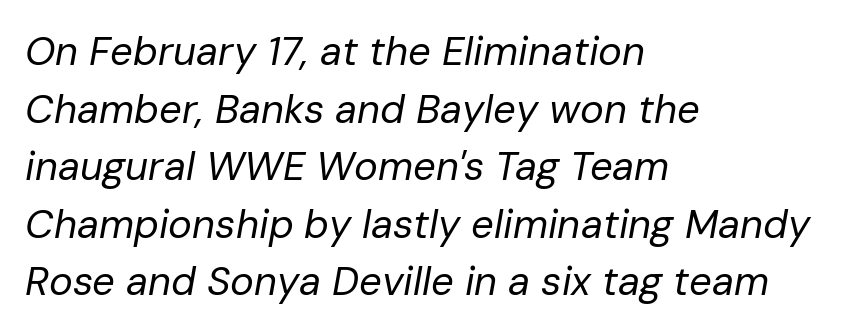
{"italic": "yes", "lean": "right", "slant_degrees": 10, "bold": "no", "weight": "regular", "width": "normal", "stroke_contrast": "low", "x_height": "medium", "monospaced": "no", "underline": "no", "align": "left", "line_spacing": "normal", "line_spacing_ratio": 1.44, "letter_spacing": "normal", "letter_spacing_em": 0.0, "glyph_px": 40}
